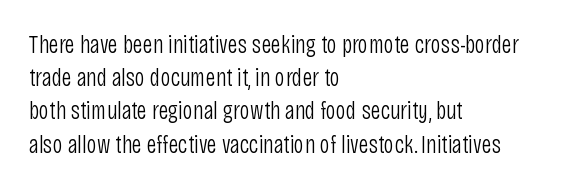
Q: Is the text bold? A: No.
Q: Is the text italic (slanted)? A: No, it is upright.
Q: Is the text underlined? A: No.
Q: How is the paragraph aligned? A: Left-aligned.
Q: Is the spacing between letters normal or unusually wide? A: Normal.
Q: Is the spacing between lines tight, normal or loose? A: Normal.
